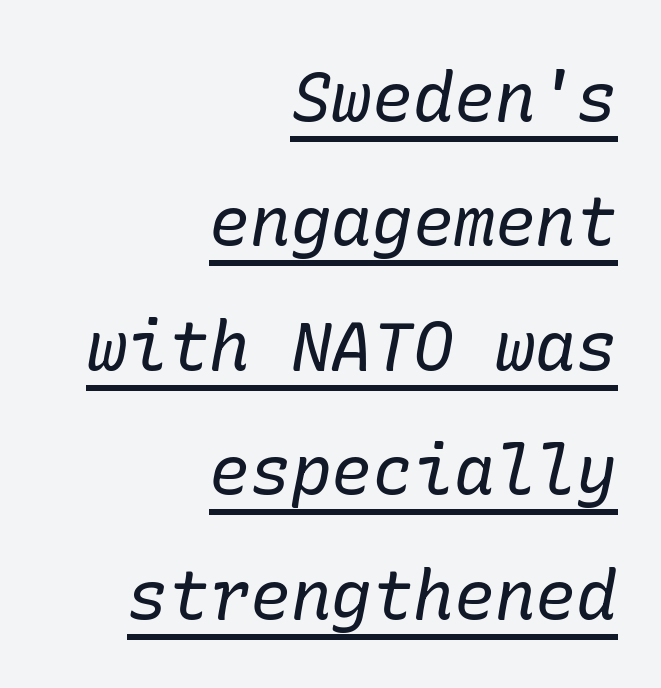
Q: Is the text bold? A: No.
Q: Is the text italic (slanted)? A: Yes, it leans right by about 10 degrees.
Q: Is the typeface a serif or a sans-serif typeface? A: Sans-serif.
Q: Is the text underlined? A: Yes.
Q: How is the paragraph aligned? A: Right-aligned.
Q: Is the spacing between letters normal or unusually wide? A: Normal.
Q: Width (condensed, normal, or wide)? A: Normal.
Q: Stroke contrast? A: Low.
Q: x-height? A: Medium.
